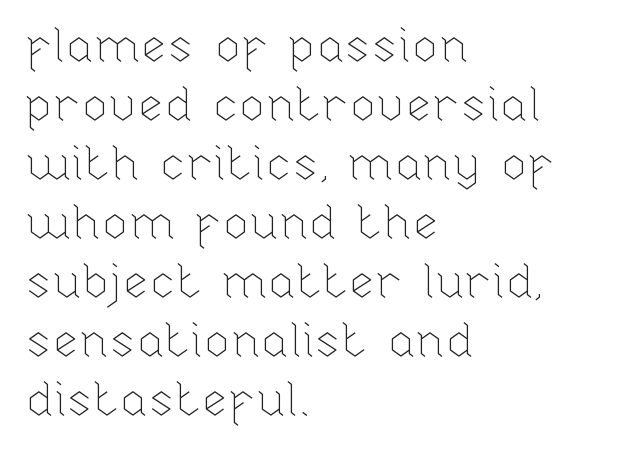
Q: Is the text bold? A: No.
Q: Is the text italic (slanted)? A: No, it is upright.
Q: Is the text underlined? A: No.
Q: How is the paragraph aligned? A: Left-aligned.
Q: Is the spacing between letters normal or unusually wide? A: Normal.
Q: Width (condensed, normal, or wide)? A: Normal.
Q: Stroke contrast? A: Low.
Q: x-height? A: Medium.
Q: Monospaced? A: No.
